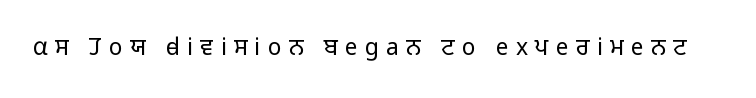
The image shows 23 px text type, upright; set unusually wide letter spacing (+0.31 em), not underlined.
